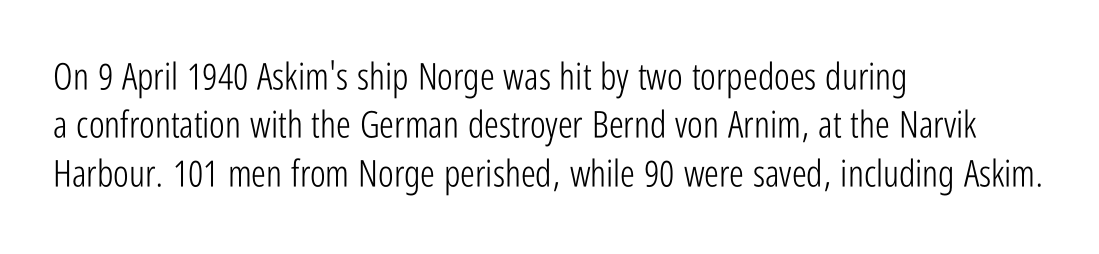
The image shows 37 px light, condensed sans-serif type, upright; set left-aligned, normal line spacing (1.31x), normal letter spacing, not underlined; low stroke contrast and a medium x-height.
